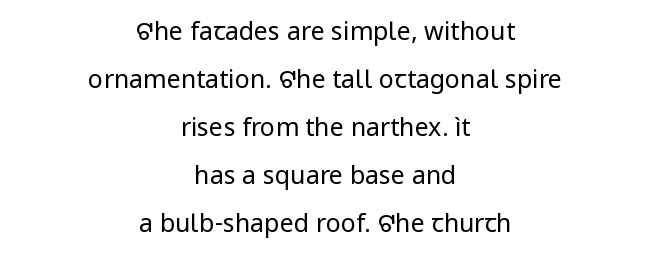
{"italic": "no", "bold": "no", "underline": "no", "align": "center", "line_spacing": "loose", "line_spacing_ratio": 1.92, "letter_spacing": "normal", "letter_spacing_em": 0.0, "glyph_px": 25}
